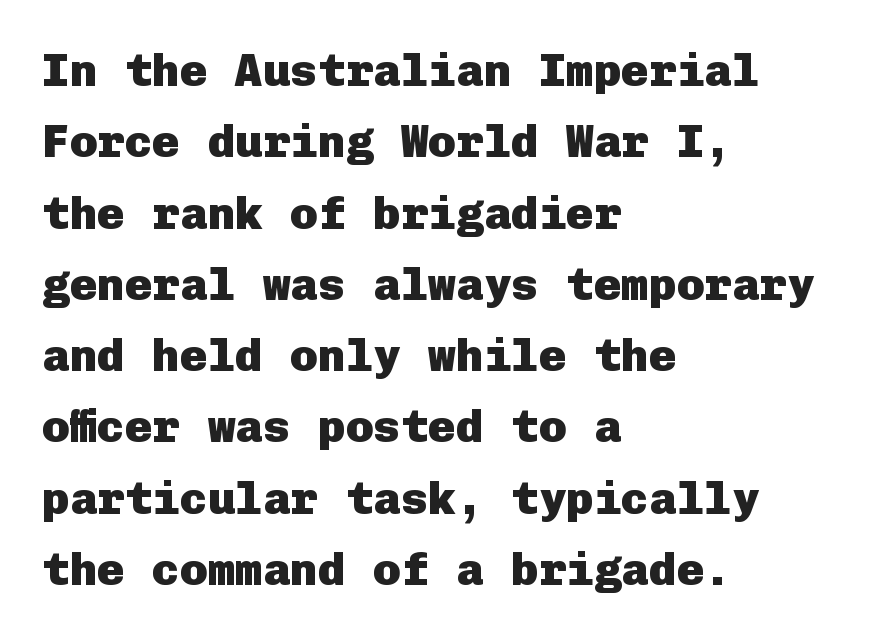
Q: Is the text bold? A: Yes.
Q: Is the text italic (slanted)? A: No, it is upright.
Q: Is the typeface a serif or a sans-serif typeface? A: Sans-serif.
Q: Is the text underlined? A: No.
Q: How is the paragraph aligned? A: Left-aligned.
Q: Is the spacing between letters normal or unusually wide? A: Normal.
Q: Is the spacing between lines tight, normal or loose? A: Normal.
Q: Width (condensed, normal, or wide)? A: Normal.
Q: Stroke contrast? A: Low.
Q: x-height? A: Medium.
